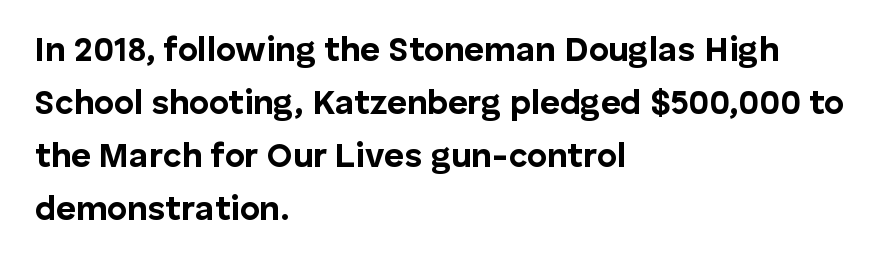
Looks like regular typesetting: each glyph gets only the width it needs. Underline: absent. Nope, not italic — everything's standing straight. Compared with a centered layout, this one pins lines to the left instead. Line spacing here is normal. Compared with typical body copy, the letter spacing here is the same.
